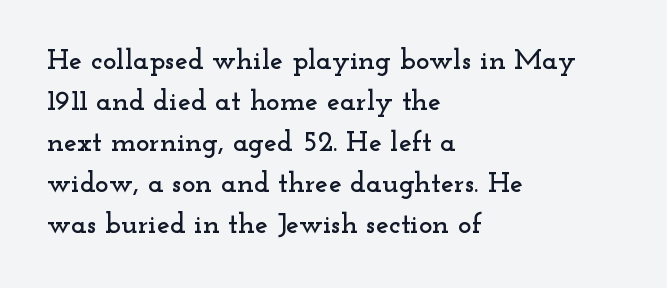
{"serif": "yes", "italic": "no", "width": "wide", "stroke_contrast": "low", "x_height": "small", "monospaced": "no", "underline": "no", "align": "left", "line_spacing": "normal", "line_spacing_ratio": 1.41, "letter_spacing": "normal", "letter_spacing_em": 0.0, "glyph_px": 29}
